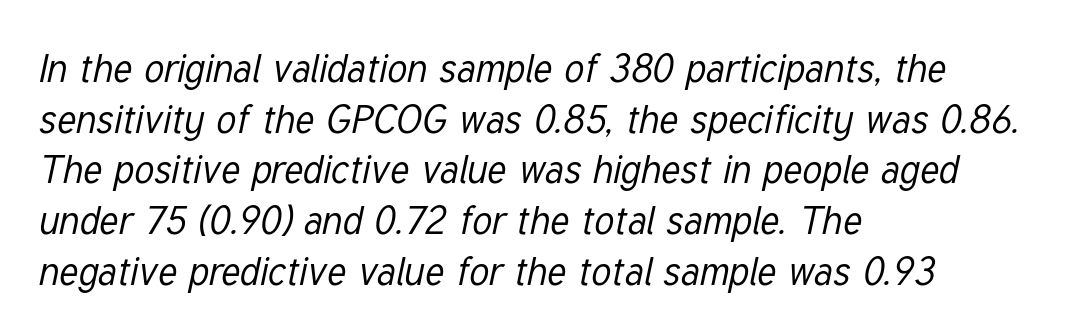
The image shows 39 px regular-weight, condensed type, italic (leaning right); set left-aligned, normal line spacing (1.3x), normal letter spacing, not underlined; low stroke contrast and a medium x-height.
